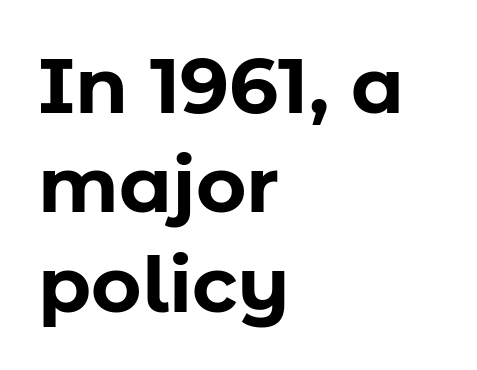
Q: Is the text bold? A: Yes.
Q: Is the text italic (slanted)? A: No, it is upright.
Q: Is the typeface a serif or a sans-serif typeface? A: Sans-serif.
Q: Is the text underlined? A: No.
Q: How is the paragraph aligned? A: Left-aligned.
Q: Is the spacing between letters normal or unusually wide? A: Normal.
Q: Is the spacing between lines tight, normal or loose? A: Normal.
Q: Width (condensed, normal, or wide)? A: Normal.
Q: Stroke contrast? A: Low.
Q: x-height? A: Medium.
Q: Monospaced? A: No.
